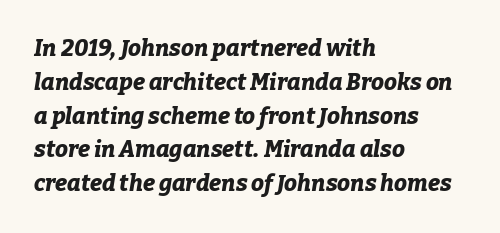
The image shows 23 px bold type, italic (leaning right); set left-aligned, normal line spacing (1.47x), normal letter spacing, not underlined.
